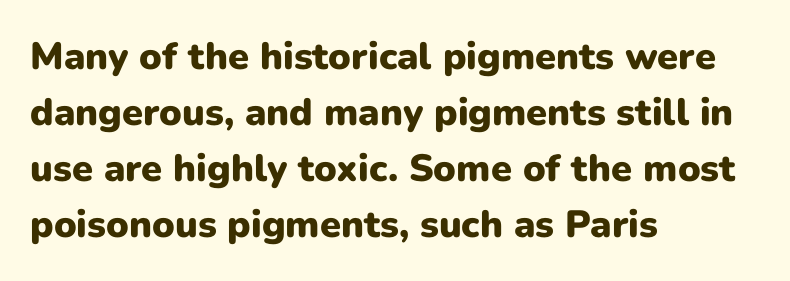
Rule under the text: the space is simply empty. Is the type bold? Yes — the strokes are clearly thick and heavy. The setting favours the left margin, as ordinary paragraphs usually do. This sample has the flowing, uneven cadence of proportional lettering. The rows are spaced the way most documents space them.
